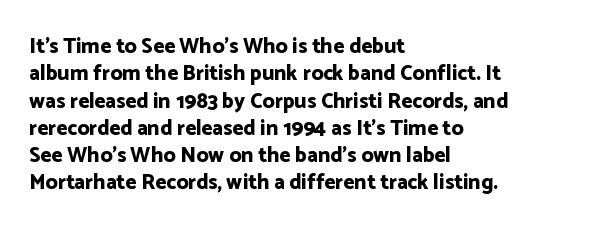
The rendering anchors every line to the left-hand side. This is the regular roman posture of the typeface. A normal amount of white space separates one row of letters from the next. The face used here is rendered with its standard letterfit. A clean baseline with only descenders dipping below it. The sample has been set heavy, in full bold.
